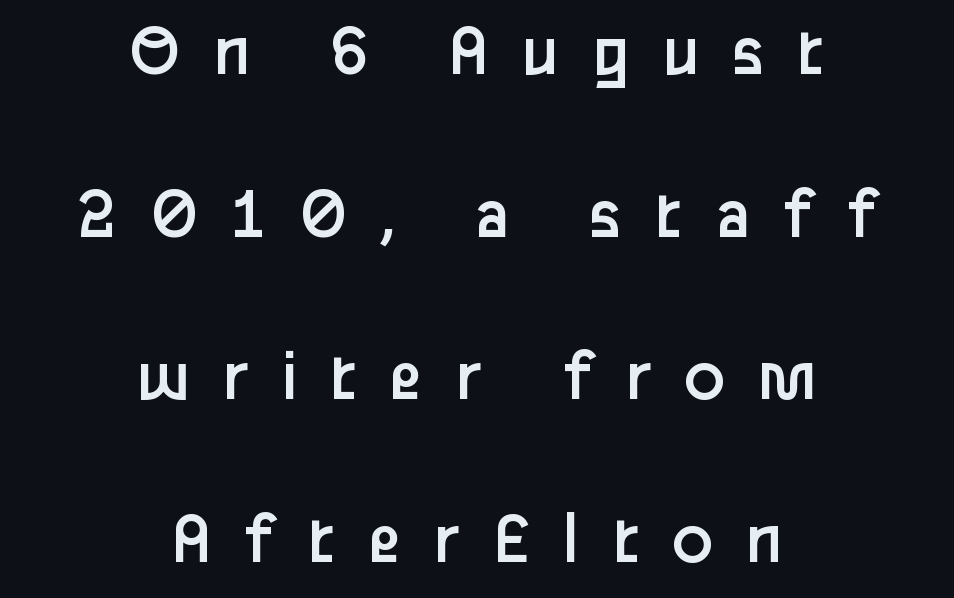
Q: Is the text bold? A: No.
Q: Is the text italic (slanted)? A: No, it is upright.
Q: Is the typeface a serif or a sans-serif typeface? A: Sans-serif.
Q: Is the text underlined? A: No.
Q: How is the paragraph aligned? A: Centered.
Q: Is the spacing between letters normal or unusually wide? A: Unusually wide.
Q: Is the spacing between lines tight, normal or loose? A: Loose.
Q: Width (condensed, normal, or wide)? A: Normal.
Q: Stroke contrast? A: Low.
Q: x-height? A: Medium.
Q: Monospaced? A: No.
